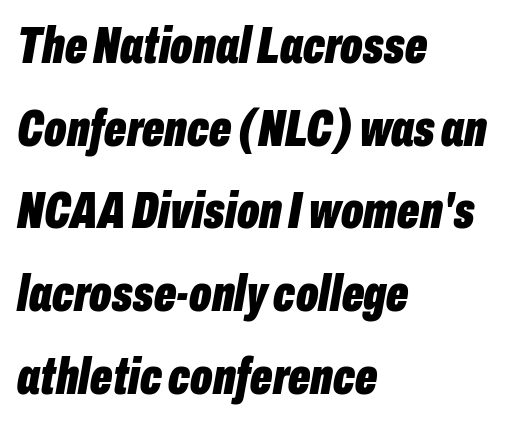
Has an underline been added? It has not. A typesetter would call this proportional, since set widths differ per character. The rendering anchors every line to the left-hand side. A typesetter would mark this as italic.
